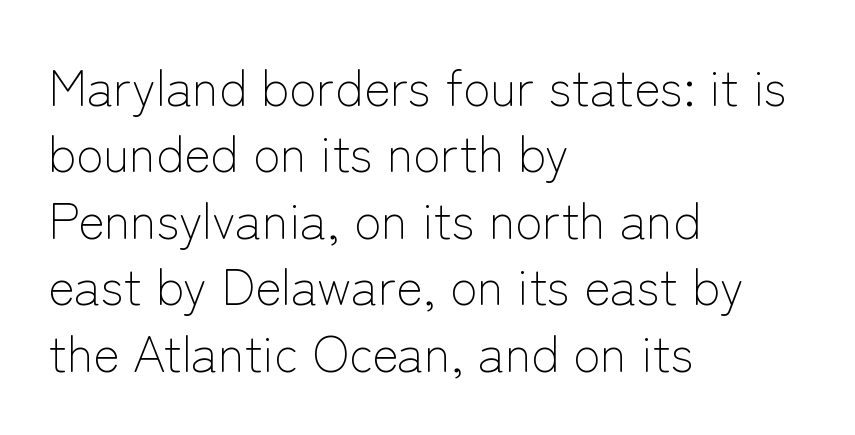
{"serif": "no", "italic": "no", "bold": "no", "weight": "light", "width": "normal", "stroke_contrast": "low", "x_height": "medium", "monospaced": "no", "underline": "no", "align": "left", "line_spacing": "normal", "line_spacing_ratio": 1.33, "letter_spacing": "normal", "letter_spacing_em": 0.0, "glyph_px": 50}
